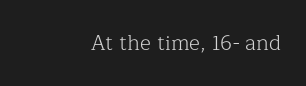
Q: Is the text bold? A: No.
Q: Is the text italic (slanted)? A: No, it is upright.
Q: Is the text underlined? A: No.
Q: How is the paragraph aligned? A: Right-aligned.
Q: Is the spacing between letters normal or unusually wide? A: Normal.
